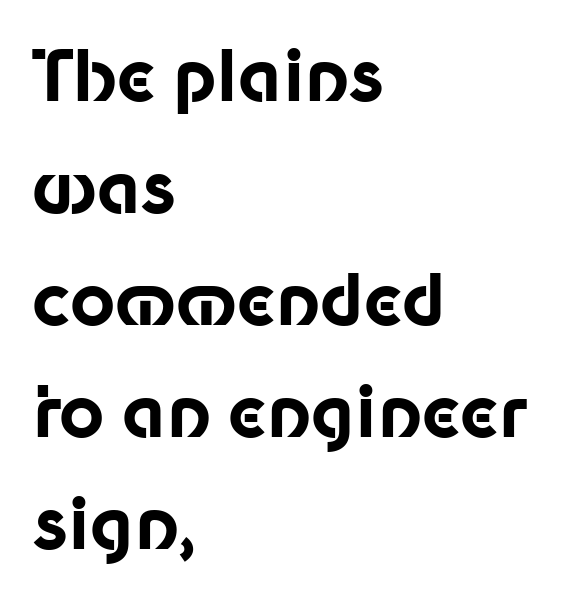
Varying glyph widths throughout — classic text-font behaviour. This block has exactly the height ordinary leading produces. It's the straight-up-and-down kind of type. Regarding serifs, this sample does without them.
